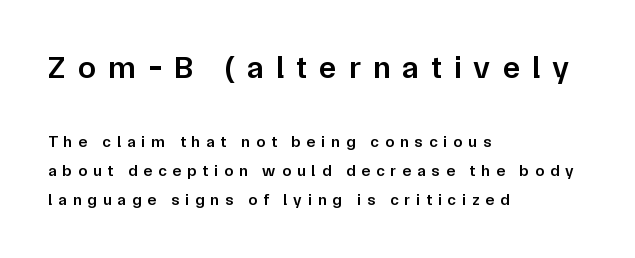
Q: Is the text bold? A: Semi-bold.
Q: Is the text italic (slanted)? A: No, it is upright.
Q: Is the typeface a serif or a sans-serif typeface? A: Sans-serif.
Q: Is the text underlined? A: No.
Q: How is the paragraph aligned? A: Left-aligned.
Q: Is the spacing between letters normal or unusually wide? A: Unusually wide.
Q: Which block of text is set in a larger size, the first (top) or the second (bottom)? A: The first (top) one.
Q: Width (condensed, normal, or wide)? A: Normal.
Q: Stroke contrast? A: Low.
Q: x-height? A: Medium.
Q: Monospaced? A: No.
